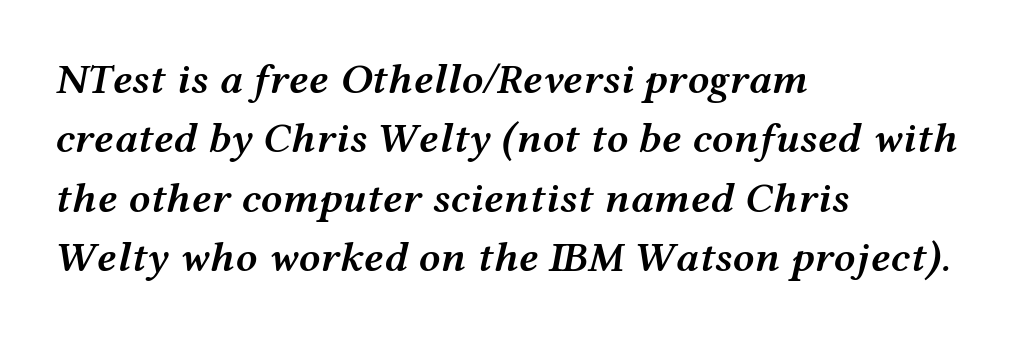
Q: Is the text bold? A: Semi-bold.
Q: Is the text italic (slanted)? A: Yes, it leans right by about 12 degrees.
Q: Is the text underlined? A: No.
Q: How is the paragraph aligned? A: Left-aligned.
Q: Is the spacing between letters normal or unusually wide? A: Normal.
Q: Is the spacing between lines tight, normal or loose? A: Normal.
Q: Width (condensed, normal, or wide)? A: Wide.
Q: Stroke contrast? A: Medium.
Q: x-height? A: Medium.
Q: Monospaced? A: No.
